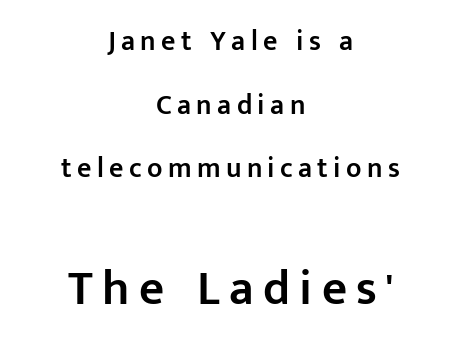
The following chunk of copy outweighs the initial chunk in type size. Each letter keeps its own natural width here, so spacing adapts to shape. Interline gaps are noticeably wide in this sample. Letters rest on an invisible, unmarked baseline. The rendering positions every line midway between the sides. Weight: semibold (demi).
